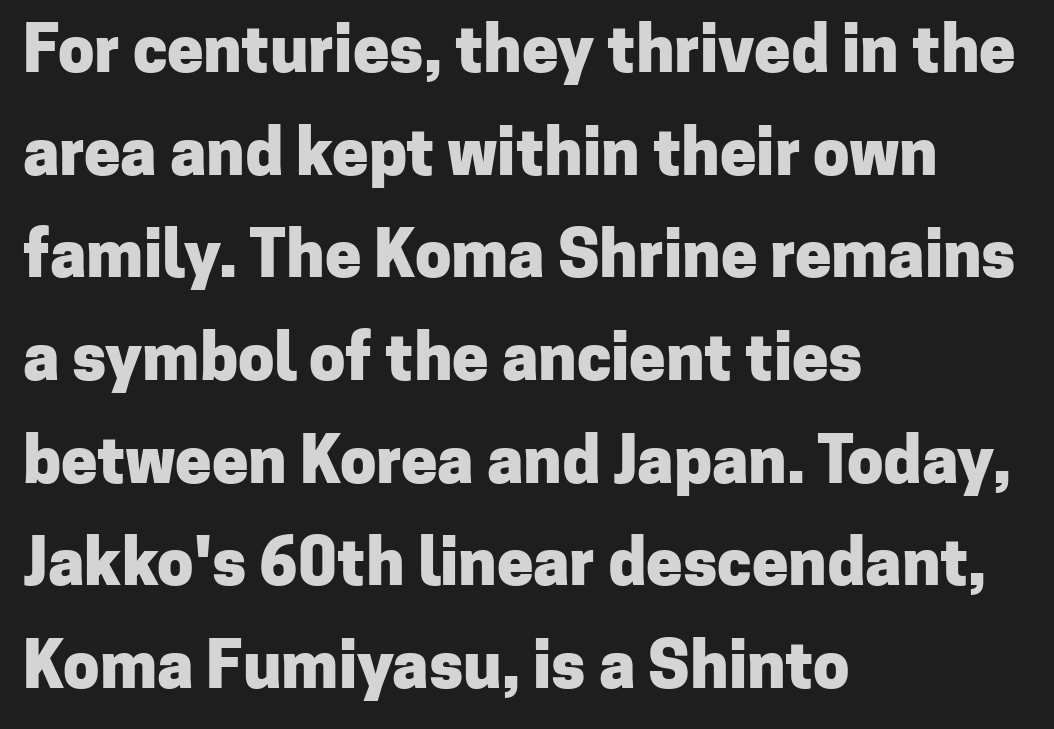
It's the straight-up-and-down kind of type. What stands out about the letter spacing? Nothing — it is the standard amount. The baseline area is clear. Students, observe: this is what conventionally led text looks like. A dark, heavy texture on the line: the type is bold.
